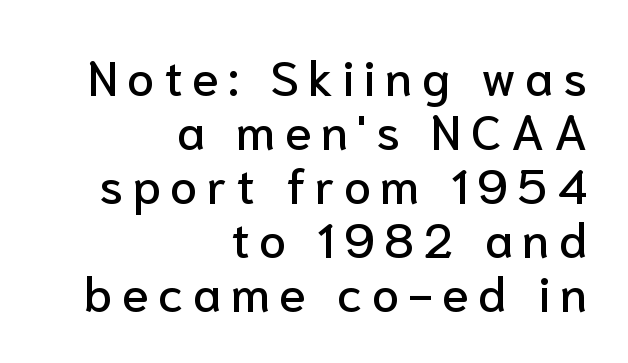
Q: Is the text italic (slanted)? A: No, it is upright.
Q: Is the typeface a serif or a sans-serif typeface? A: Sans-serif.
Q: Is the text underlined? A: No.
Q: How is the paragraph aligned? A: Right-aligned.
Q: Is the spacing between lines tight, normal or loose? A: Tight.
Q: Width (condensed, normal, or wide)? A: Normal.
Q: Stroke contrast? A: Low.
Q: x-height? A: Medium.
Q: Monospaced? A: No.
